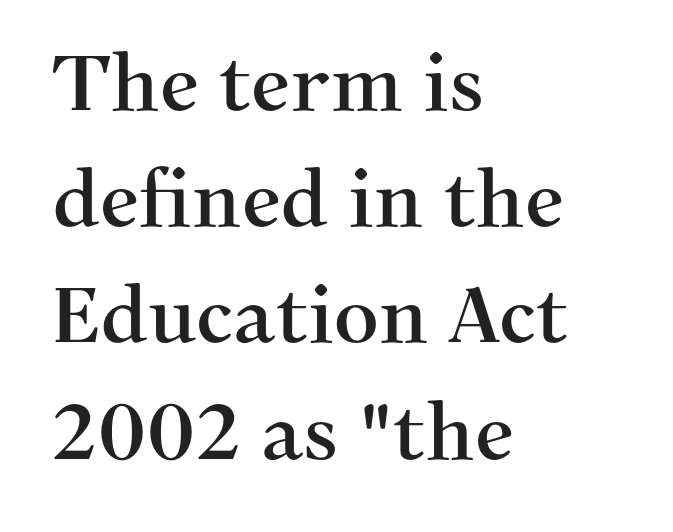
This sample has the flowing, uneven cadence of proportional lettering. Stroke terminals: seriffed. If you measured baseline to baseline, you'd find a middling distance. Upright lettering throughout.
